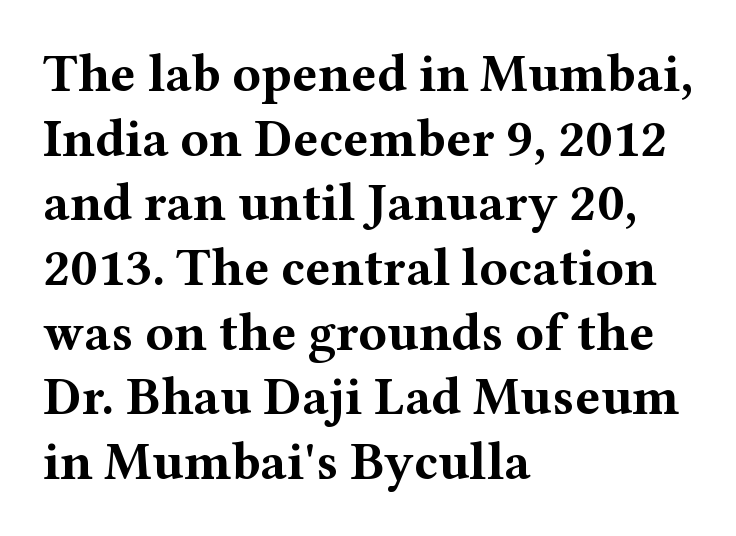
The image shows 53 px bold, wide serif type, upright; set left-aligned, line spacing 1.22x, normal letter spacing, not underlined; medium stroke contrast and a medium x-height.
